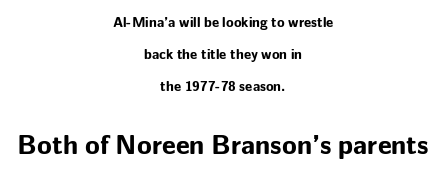
The composition opens small and finishes big. Compared with a flush-left layout, this one balances lines on the center instead. Compared with typical paragraphs, the rows here are farther apart. Rendered with straight, roman letterforms. The words here are not underlined. As a designer I'd log this as weight 700, bold.
